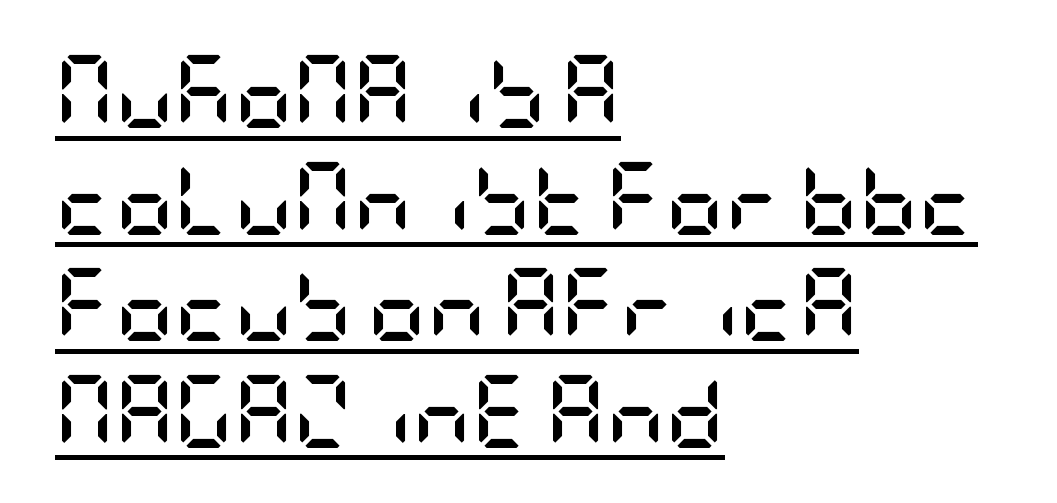
Short note: letters normally spaced. The face used here is a sans, in the tradition of grotesques and geometrics. This sample keeps an unexceptional amount of space between lines. The sample's only ornament is a line tracing under the words. Vertical strokes here are truly vertical.
